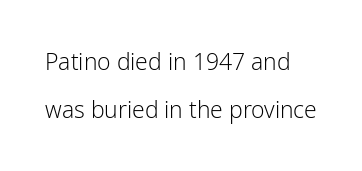
The image shows 23 px text type, upright; set loose line spacing (2.09x), normal letter spacing, not underlined.
